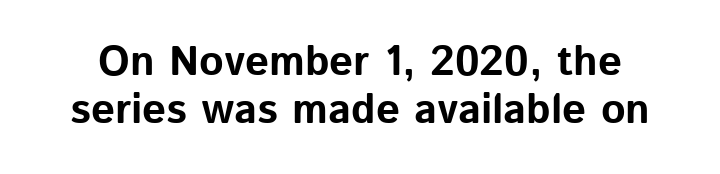
The image shows 42 px bold sans-serif type, upright; set tight line spacing (1.14x), normal letter spacing, not underlined; low stroke contrast and a medium x-height.
